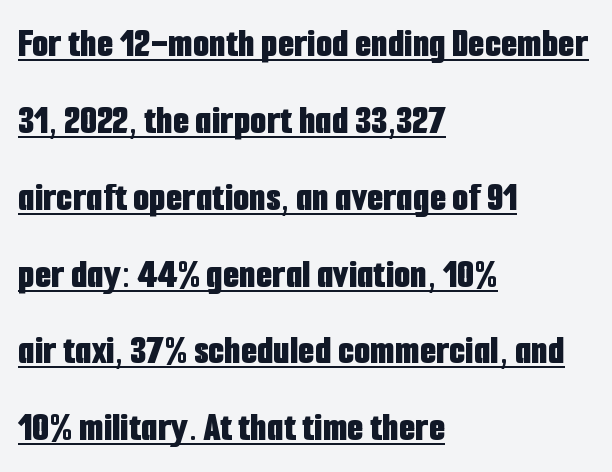
{"serif": "no", "italic": "no", "bold": "yes", "weight": "bold", "width": "condensed", "stroke_contrast": "low", "x_height": "medium", "monospaced": "no", "underline": "yes", "align": "left", "line_spacing_ratio": 1.83, "letter_spacing": "normal", "letter_spacing_em": 0.0, "glyph_px": 42}
